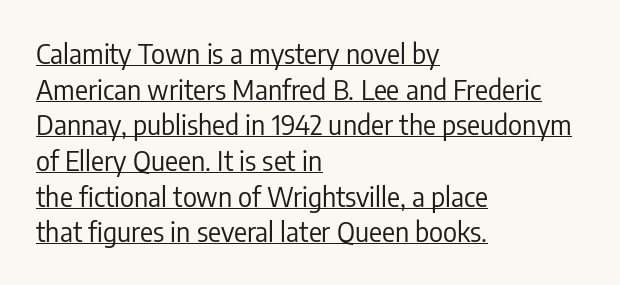
The image shows 27 px text type, upright; set left-aligned, normal line spacing (1.32x), normal letter spacing, underlined.
